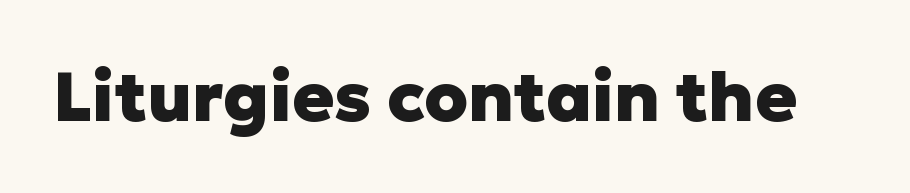
{"serif": "no", "italic": "no", "bold": "yes", "weight": "heavy", "width": "normal", "stroke_contrast": "low", "x_height": "medium", "monospaced": "no", "underline": "no", "letter_spacing": "normal", "letter_spacing_em": 0.0, "glyph_px": 69}
